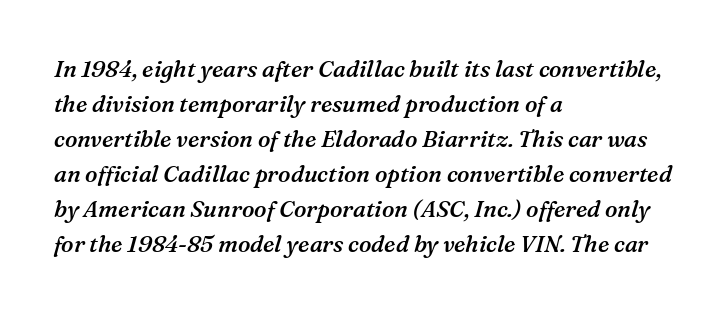
The horizontal fit of the characters is conventional and even. Every letter is mildly thick-stroked: semibold rather than bold. Rendered with sloped, italic letterforms. This sample is left-justified, so line endings fall wherever the words run out. Compared with typical paragraphs, the rows here are spaced about the same.
